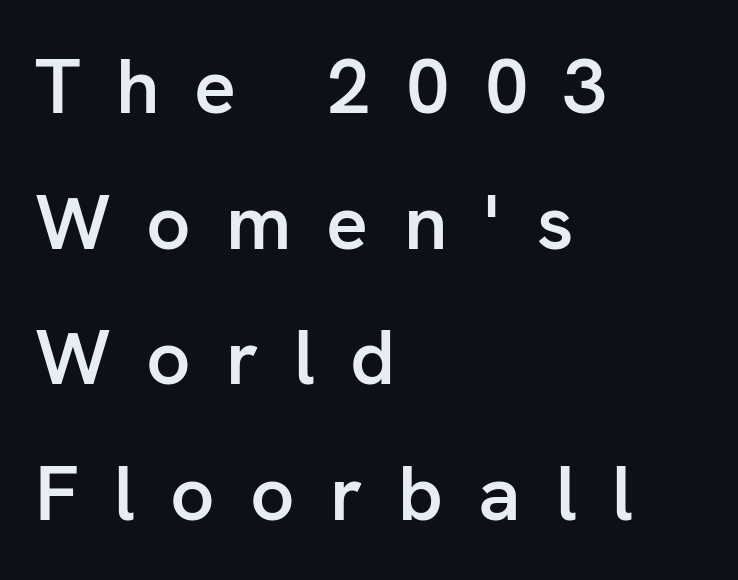
The image shows 78 px semibold sans-serif type, upright; set left-aligned, line spacing 1.74x, unusually wide letter spacing (+0.45 em), not underlined; low stroke contrast and a medium x-height.
